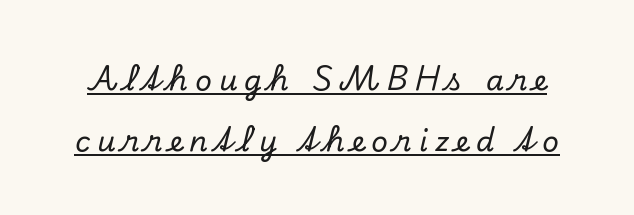
The image shows 29 px serif type, italic (leaning right); set loose line spacing (2.1x), unusually wide letter spacing (+0.24 em), underlined; low stroke contrast and a small x-height.
